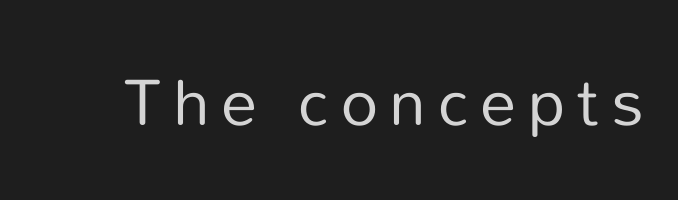
The image shows 65 px regular-weight sans-serif type, upright; set not underlined; low stroke contrast and a medium x-height.
